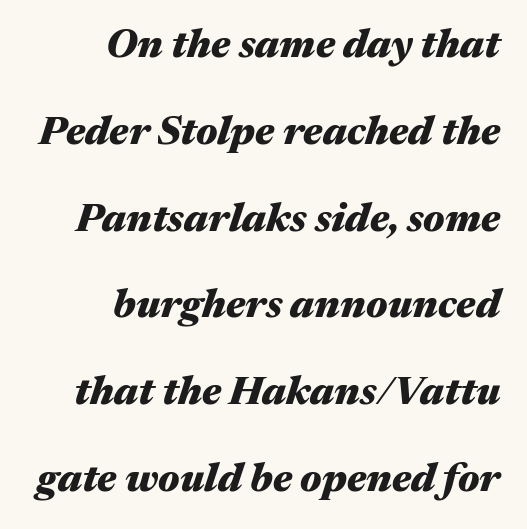
The image shows 40 px heavy, wide type, italic (leaning right); set right-aligned, loose line spacing (2.17x), normal letter spacing, not underlined; medium stroke contrast and a medium x-height.
